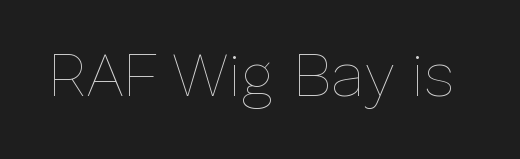
The image shows 62 px thin type, upright; set normal letter spacing, not underlined; low stroke contrast and a medium x-height.
